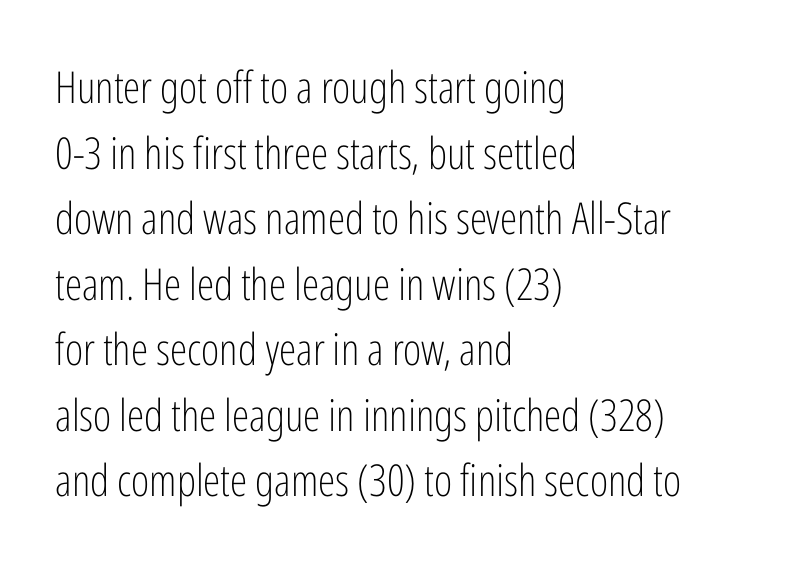
The image shows 44 px light, condensed sans-serif type, upright; set left-aligned, normal line spacing (1.49x), normal letter spacing, not underlined; low stroke contrast and a medium x-height.
